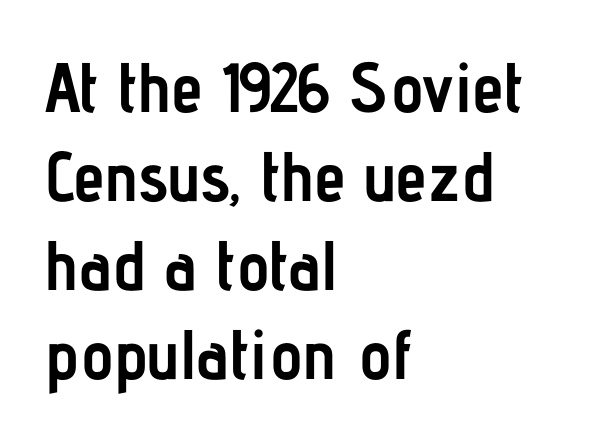
The image shows 70 px semibold, condensed sans-serif type, upright; set left-aligned, normal line spacing (1.27x), normal letter spacing, not underlined; low stroke contrast and a medium x-height.
